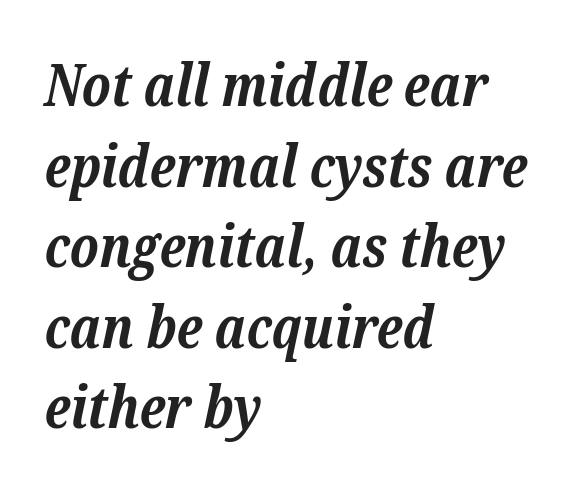
In terms of leading, this rendering sits right in the middle. Each word holds together tightly as a unit, with standard inter-letter gaps. There's an unmistakable incline to the writing here. Line beginnings align vertically; line endings do not. Yep, those are serifs on the letters. Do the characters align in a grid? No, the font is proportional.
